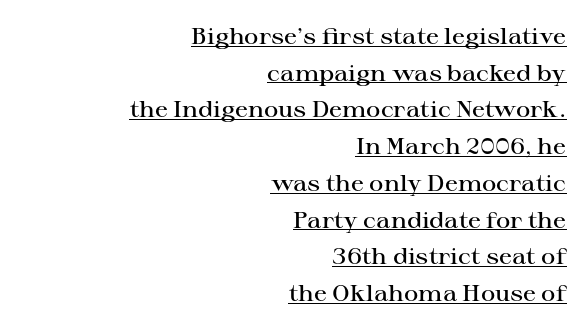
Normally led — the rows are evenly, conventionally spaced. The sample's only ornament is a line tracing under the words. The rag falls on the left side of this text block. A somewhat darkened texture: the type is semibold rather than bold. This sample uses an upright cut, with every glyph sitting square on the baseline. Caption: standard tracking, unaltered.
